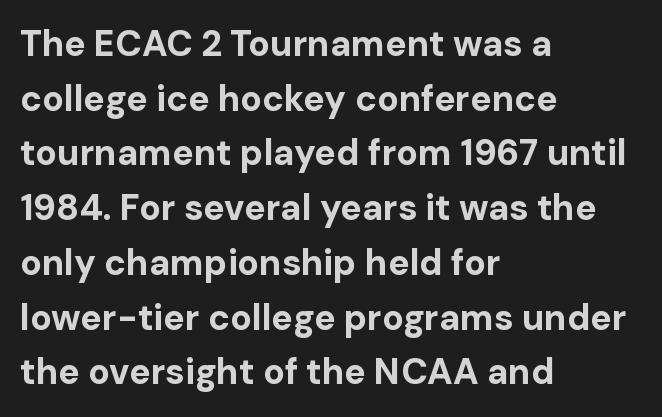
The image shows 36 px bold sans-serif type, upright; set left-aligned, normal line spacing (1.52x), normal letter spacing, not underlined; low stroke contrast and a medium x-height.
